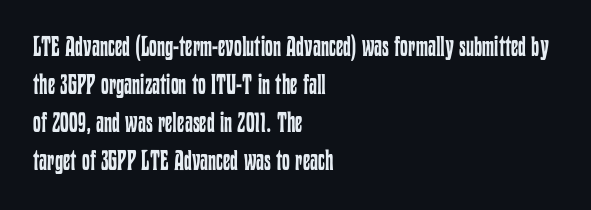
Q: Is the text bold? A: No.
Q: Is the text italic (slanted)? A: No, it is upright.
Q: Is the text underlined? A: No.
Q: How is the paragraph aligned? A: Left-aligned.
Q: Is the spacing between letters normal or unusually wide? A: Normal.
Q: Is the spacing between lines tight, normal or loose? A: Normal.
Q: Width (condensed, normal, or wide)? A: Condensed.
Q: Stroke contrast? A: Low.
Q: x-height? A: Medium.
Q: Monospaced? A: No.
